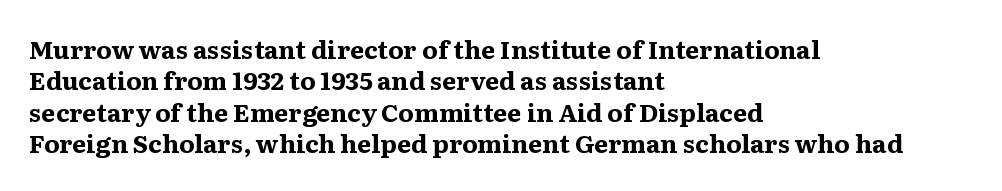
Horizontal alignment here is leftward, the default for most running prose. These lines were composed using upright roman letters. Quick note: underline off. Words appear dense and cohesive because spacing is normal. Honestly, the row spacing looks completely unremarkable. Heft: maximum for text — a bold.
